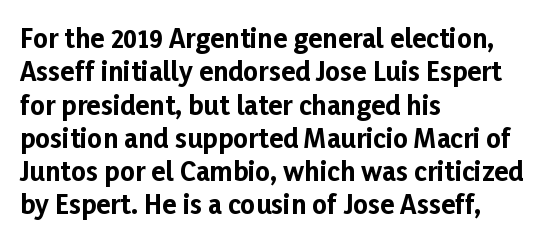
The image shows 26 px bold type, upright; set left-aligned, normal line spacing (1.28x), normal letter spacing, not underlined.
